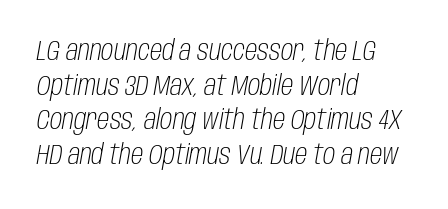
The image shows 28 px light, condensed type, italic (leaning right); set left-aligned, line spacing 1.24x, normal letter spacing, not underlined; low stroke contrast and a large x-height.
